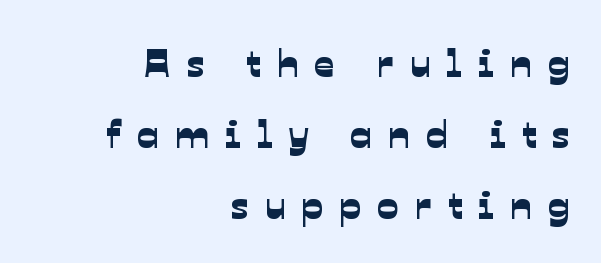
Words appear elongated and porous because spacing is wide. The rendering anchors every line to the right-hand side. Check the space under the baseline: it is left empty. Varying glyph widths throughout — classic text-font behaviour. Check where the strokes stop: nothing finishes them off — pure sans.
